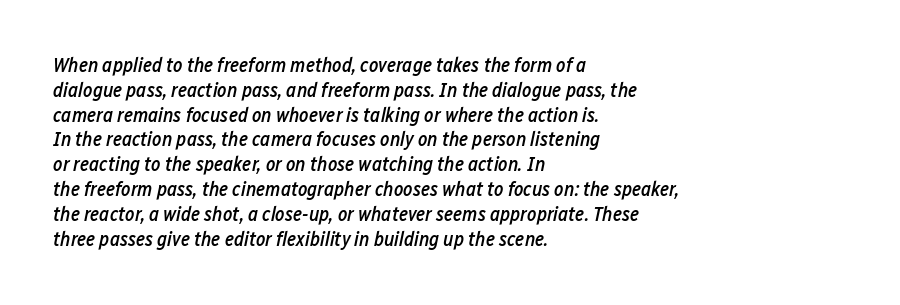
The rendering uses a semibold face; strokes are thickened but not to full bold. The letterforms sit shoulder to shoulder at normal distance. Horizontal alignment here is leftward, the default for most running prose. Clear beneath every line of the passage. In terms of posture, this sample is oblique.
